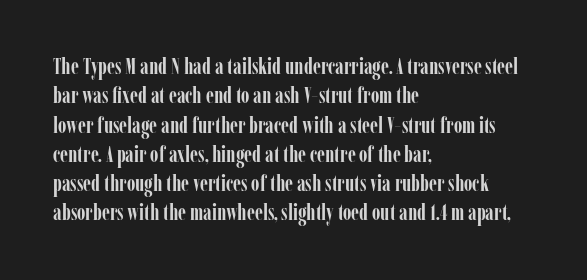
{"italic": "no", "bold": "yes", "underline": "no", "align": "left", "line_spacing": "normal", "line_spacing_ratio": 1.33, "letter_spacing": "normal", "letter_spacing_em": 0.0, "glyph_px": 22}
